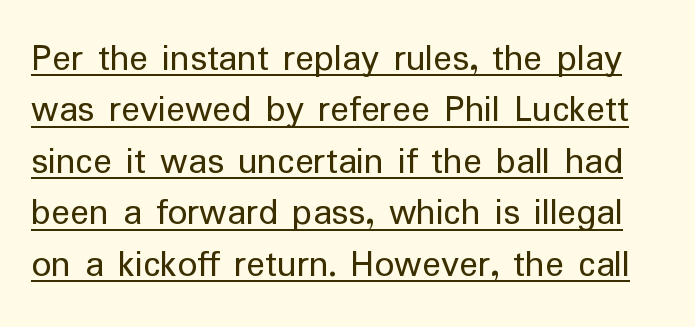
Q: Is the text bold? A: No.
Q: Is the text italic (slanted)? A: No, it is upright.
Q: Is the typeface a serif or a sans-serif typeface? A: Sans-serif.
Q: Is the text underlined? A: Yes.
Q: Is the spacing between letters normal or unusually wide? A: Normal.
Q: Is the spacing between lines tight, normal or loose? A: Normal.
Q: Width (condensed, normal, or wide)? A: Normal.
Q: Stroke contrast? A: Low.
Q: x-height? A: Medium.
Q: Monospaced? A: No.
